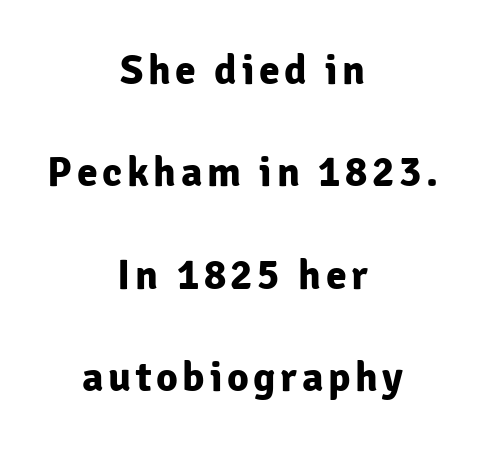
Emphasis by weight is at full strength: bold. Underline: absent. Leading: increased. The whitespace from short lines is split evenly between both sides. You can tell from the bare stems that sans-serif type was used. The lettering holds an erect, upright posture throughout.
